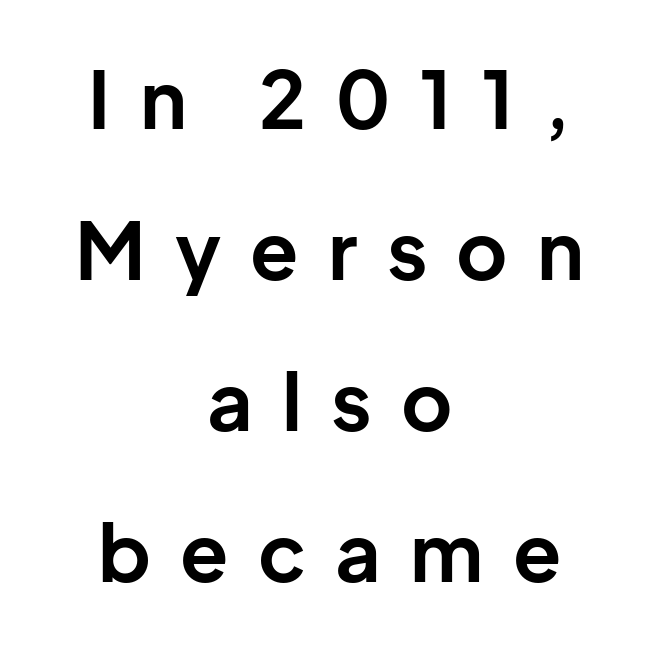
Layout note: lines centered. The face used here is a sans, in the tradition of grotesques and geometrics. Clear beneath every line of the passage. Letter spacing: wide.
